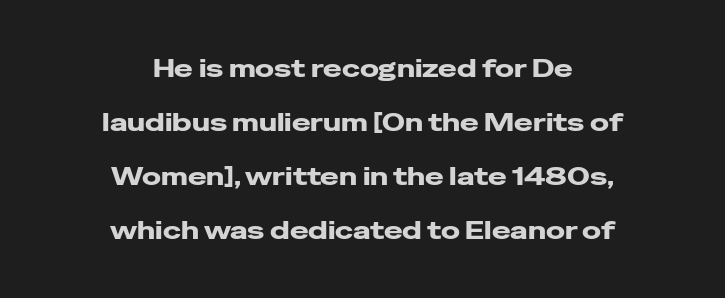
The typesetter chose a symmetrical, centered arrangement here. Stroke thickness is high; the sample reads as a true bold. The space between consecutive lines is lavish. Upright lettering throughout. The line texture is even and compact thanks to regular tracking.
